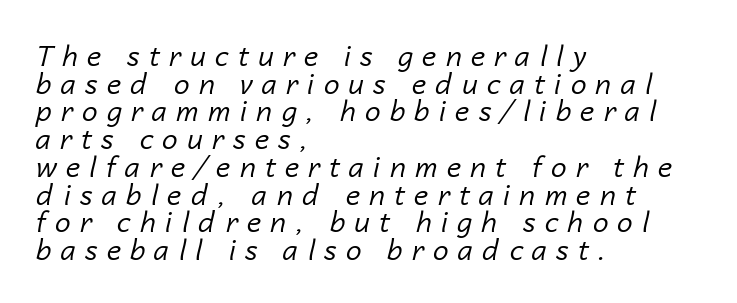
{"italic": "yes", "lean": "right", "slant_degrees": 14, "bold": "no", "weight": "regular", "width": "normal", "stroke_contrast": "low", "x_height": "medium", "monospaced": "no", "underline": "no", "align": "left", "line_spacing": "tight", "line_spacing_ratio": 0.99, "letter_spacing": "wide", "letter_spacing_em": 0.33, "glyph_px": 28}
